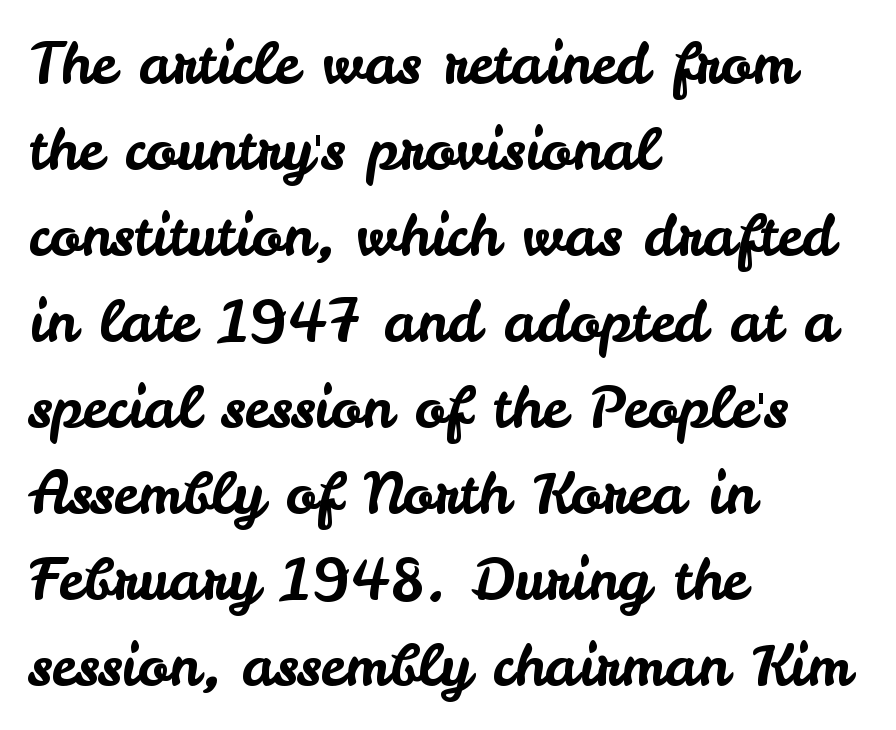
The line texture is even and compact thanks to regular tracking. The rendering uses a moderate line-height, typical for paragraphs. The face used here is a sans, in the tradition of grotesques and geometrics. The rag falls on the right side of this text block. These lines are rendered in a variable-pitch font.
